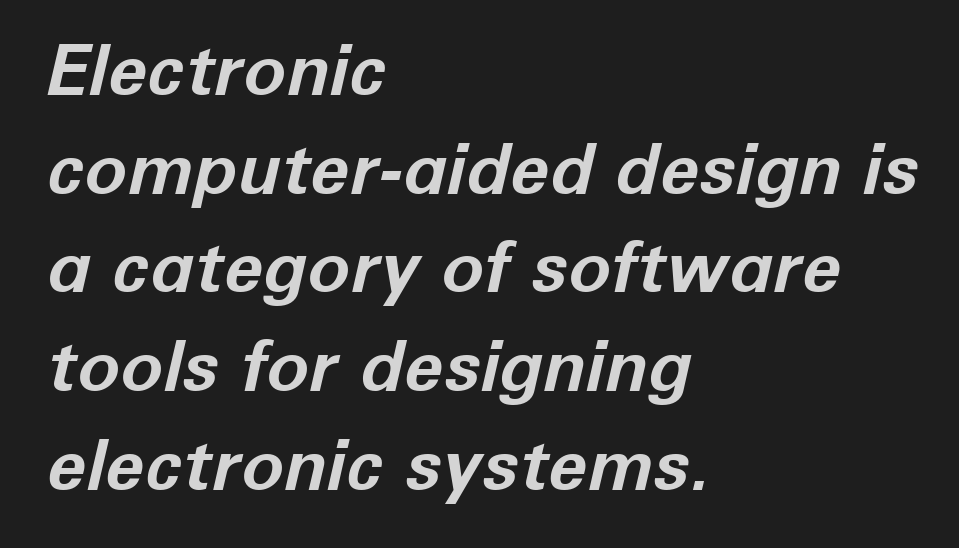
{"italic": "yes", "lean": "right", "slant_degrees": 12, "bold": "yes", "weight": "bold", "width": "normal", "stroke_contrast": "low", "x_height": "medium", "monospaced": "no", "underline": "no", "align": "left", "line_spacing": "normal", "line_spacing_ratio": 1.39, "letter_spacing": "normal", "letter_spacing_em": 0.0, "glyph_px": 71}
